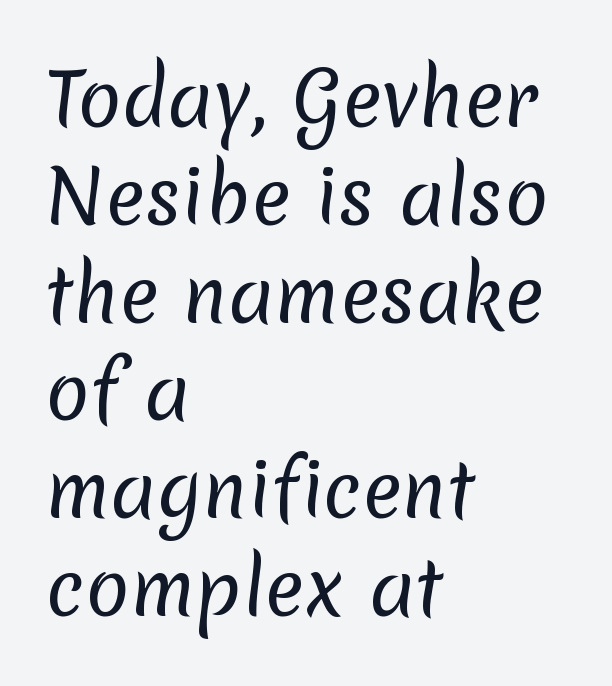
The image shows 73 px regular-weight sans-serif type; set left-aligned, normal line spacing (1.34x), normal letter spacing, not underlined; low stroke contrast and a medium x-height.
